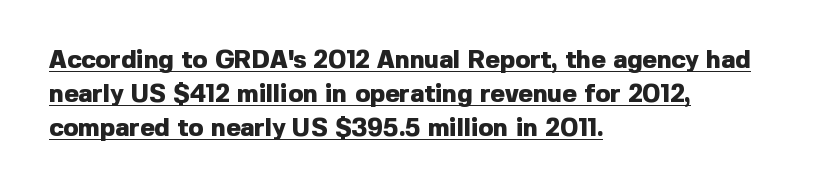
{"italic": "no", "bold": "yes", "underline": "yes", "align": "left", "line_spacing": "normal", "line_spacing_ratio": 1.37, "letter_spacing": "normal", "letter_spacing_em": 0.0, "glyph_px": 25}
